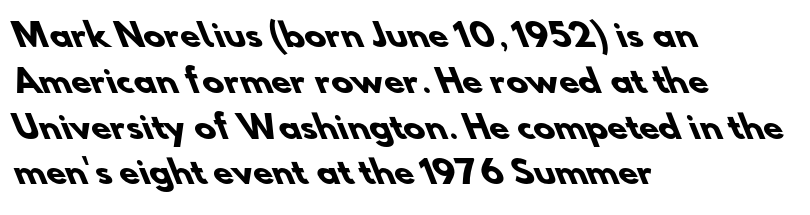
{"serif": "no", "bold": "yes", "weight": "heavy", "width": "normal", "stroke_contrast": "low", "x_height": "small", "monospaced": "no", "underline": "no", "align": "left", "line_spacing": "normal", "line_spacing_ratio": 1.43, "letter_spacing": "normal", "letter_spacing_em": 0.0, "glyph_px": 32}
